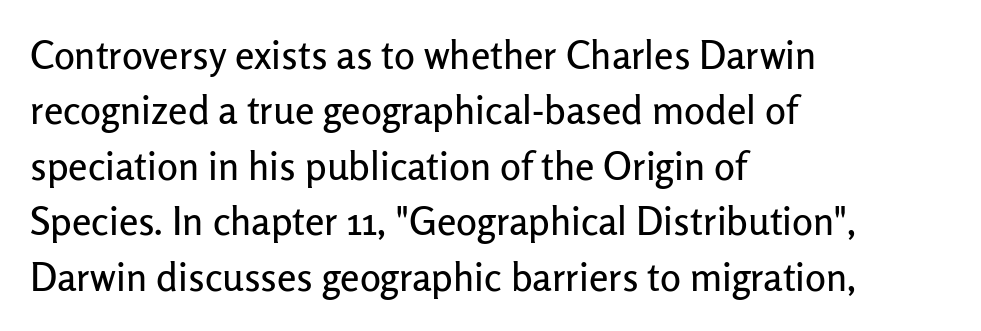
Is this a sans? Yes — the strokes have no serifs. Beneath every word, the page is bare. You can tell it's not italic because the verticals are truly vertical. Alignment: flush left.
